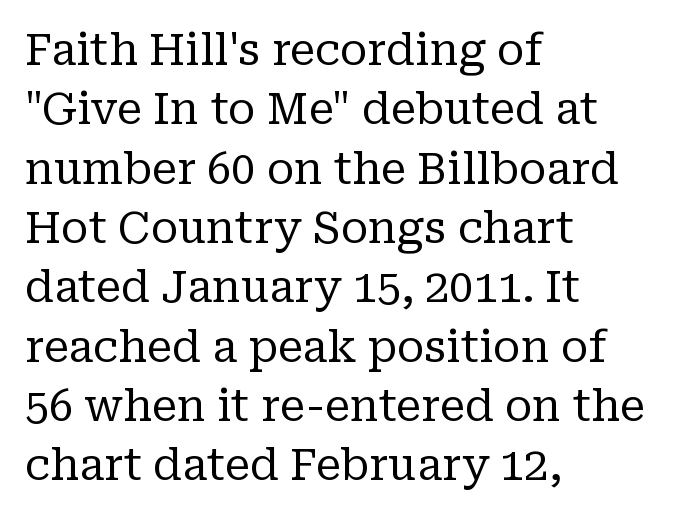
The image shows 43 px regular-weight serif type, upright; set left-aligned, normal line spacing (1.38x), normal letter spacing, not underlined; low stroke contrast and a medium x-height.
